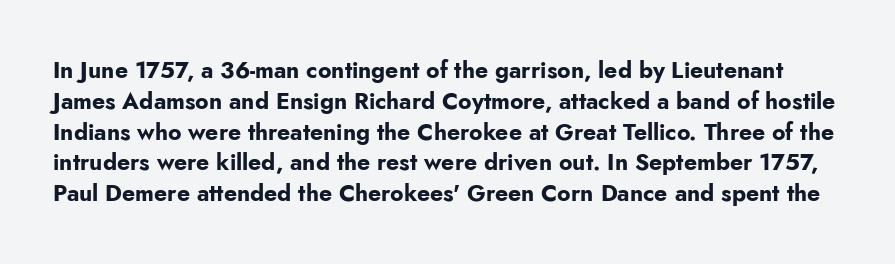
Glyph-to-glyph distance matches everyday printed text. No italicization has been applied; the sample stays upright. Plain, unruled lines of type. This is heavy type, rendered in bold. What's the leading like? Ordinary, nothing unusual.
